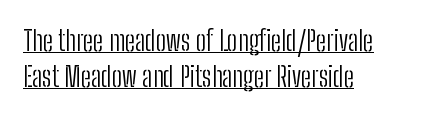
The paragraph shown leans on its left margin. This rendering features underlined lettering. Stem width sits at or under what a default text font uses. Spacing verdict: proportional, widths tailored to each character.
